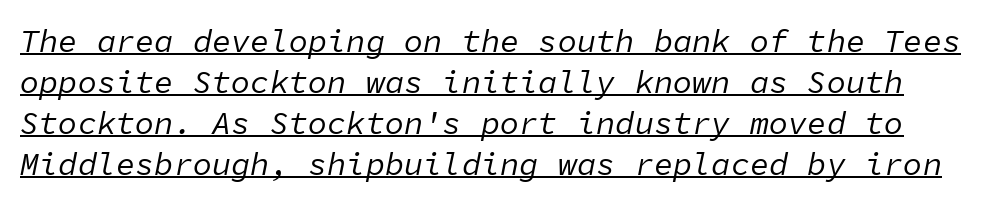
Q: Is the text bold? A: No.
Q: Is the text italic (slanted)? A: Yes, it leans right by about 11 degrees.
Q: Is the text underlined? A: Yes.
Q: Is the spacing between letters normal or unusually wide? A: Normal.
Q: Is the spacing between lines tight, normal or loose? A: Normal.
Q: Width (condensed, normal, or wide)? A: Normal.
Q: Stroke contrast? A: Low.
Q: x-height? A: Medium.
Q: Monospaced? A: Yes.
